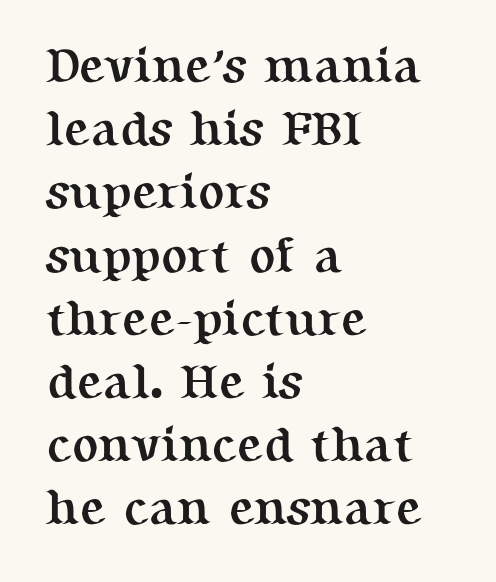
{"serif": "yes", "italic": "no", "bold": "yes", "weight": "semibold", "width": "normal", "stroke_contrast": "medium", "x_height": "medium", "monospaced": "no", "underline": "no", "align": "left", "line_spacing": "normal", "line_spacing_ratio": 1.29, "letter_spacing": "normal", "letter_spacing_em": 0.0, "glyph_px": 49}
